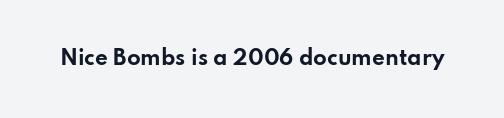
Q: Is the text bold? A: Yes.
Q: Is the text italic (slanted)? A: No, it is upright.
Q: Is the text underlined? A: No.
Q: Is the spacing between letters normal or unusually wide? A: Normal.
